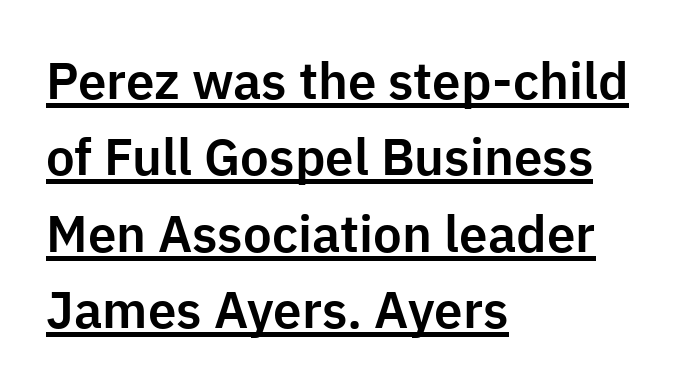
The glyphs are accompanied by a horizontal stroke just below them. This is sans-serif lettering, the kind often seen on screens and signage. Is there much room between lines? A standard amount, neither cramped nor airy. The passage shown has conventional tracking throughout.
